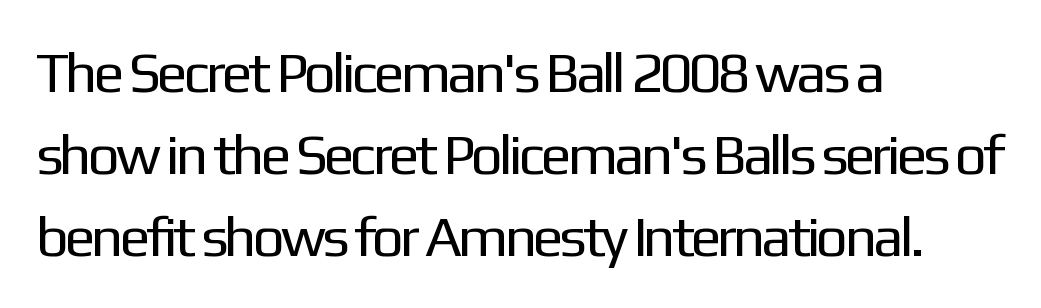
The image shows 57 px regular-weight sans-serif type, upright; set left-aligned, normal line spacing (1.44x), normal letter spacing, not underlined; low stroke contrast and a medium x-height.
